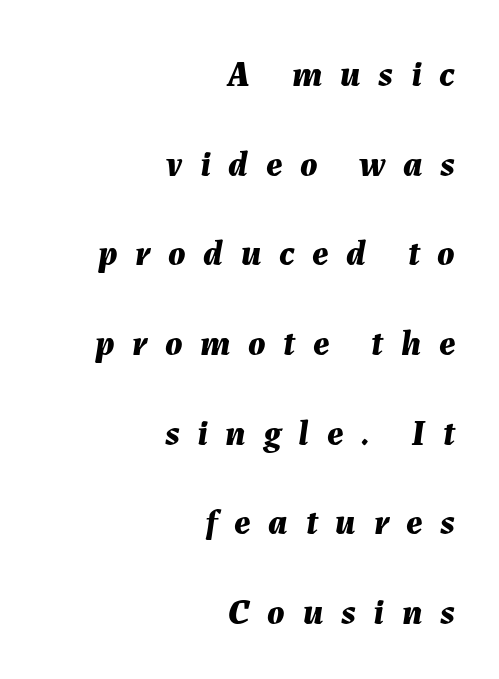
{"italic": "yes", "lean": "right", "slant_degrees": 7, "bold": "yes", "weight": "bold", "width": "normal", "stroke_contrast": "medium", "x_height": "medium", "monospaced": "no", "underline": "no", "align": "right", "line_spacing": "loose", "line_spacing_ratio": 2.49, "letter_spacing": "wide", "letter_spacing_em": 0.49, "glyph_px": 36}
